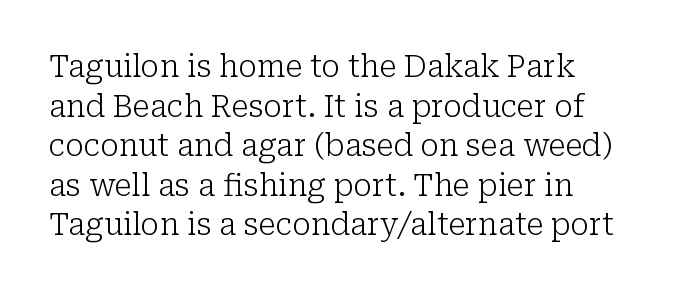
Q: Is the text bold? A: No.
Q: Is the text italic (slanted)? A: No, it is upright.
Q: Is the typeface a serif or a sans-serif typeface? A: Serif.
Q: Is the text underlined? A: No.
Q: Is the spacing between letters normal or unusually wide? A: Normal.
Q: Is the spacing between lines tight, normal or loose? A: Normal.
Q: Width (condensed, normal, or wide)? A: Normal.
Q: Stroke contrast? A: Low.
Q: x-height? A: Medium.
Q: Monospaced? A: No.
